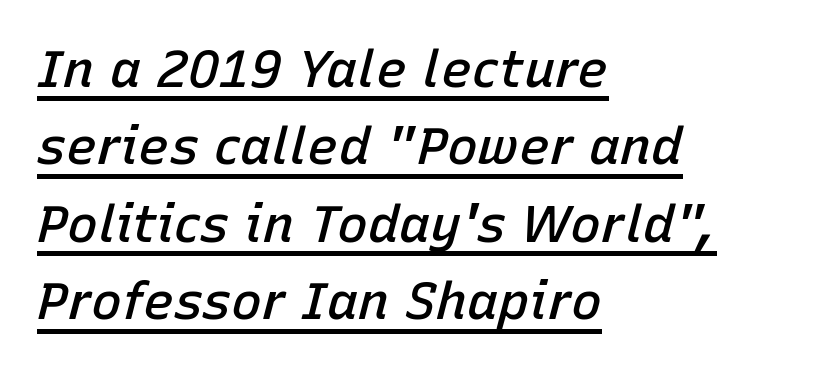
The image shows 52 px semibold type, italic (leaning right); set left-aligned, normal line spacing (1.49x), normal letter spacing, underlined; low stroke contrast and a medium x-height.
